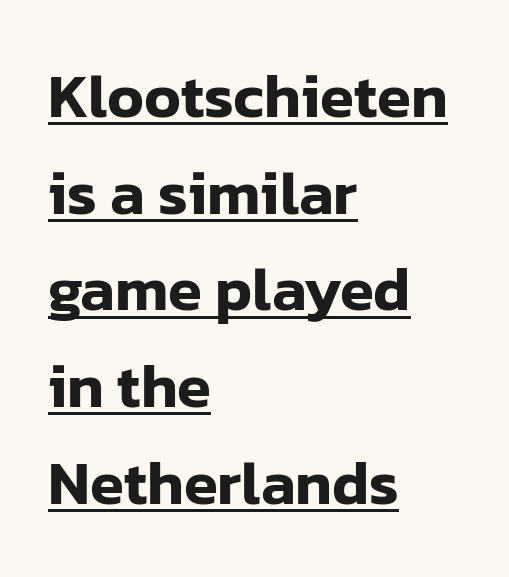
Examine the stroke ends and you'll find no serifs. Tracking value appears to be zero — textbook default spacing. Notice how descenders clear the ascenders below comfortably — that's standard leading. Horizontally, the lines are justified to the leading edge only. Character widths vary here, with narrow letters taking less room than wide ones. Is there an underline? Yes — a line sits under the letters.
